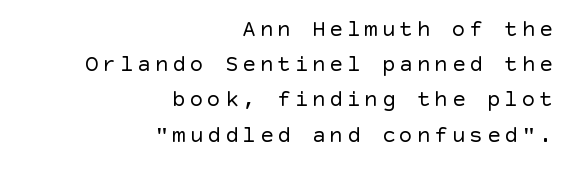
The image shows 23 px text type, upright; set right-aligned, normal line spacing (1.53x), not underlined.
